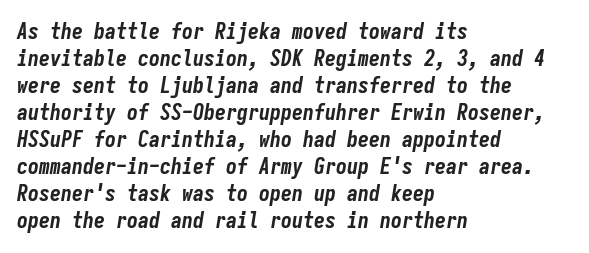
The ragged edge is on the right, which tells us the setting is flush left. Is the letter spacing exaggerated? No — it looks like the ordinary default. Emphasis by weight is at full strength: bold. If you drew a line through each stem, it would be angled. Descenders are the only things crossing below the line.
